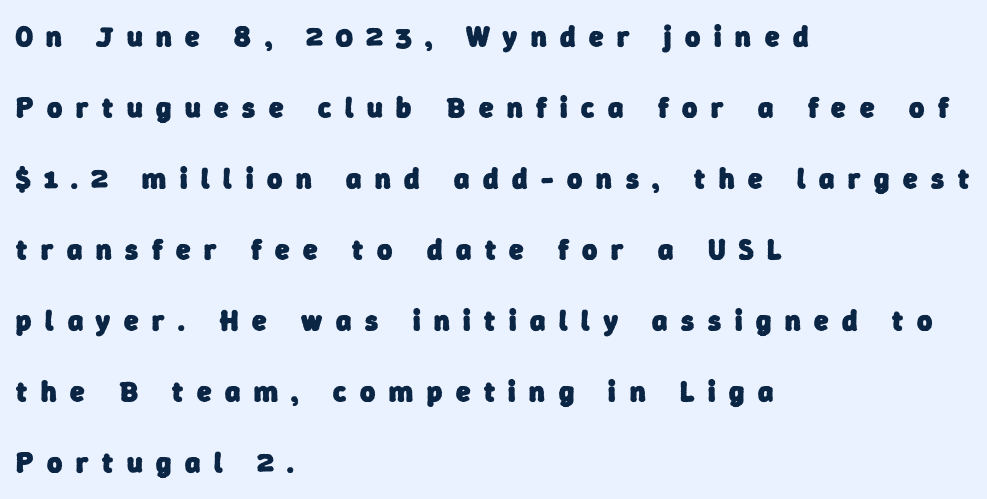
Q: Is the text bold? A: Yes.
Q: Is the typeface a serif or a sans-serif typeface? A: Sans-serif.
Q: Is the text underlined? A: No.
Q: How is the paragraph aligned? A: Left-aligned.
Q: Is the spacing between letters normal or unusually wide? A: Unusually wide.
Q: Is the spacing between lines tight, normal or loose? A: Loose.
Q: Width (condensed, normal, or wide)? A: Normal.
Q: Stroke contrast? A: Low.
Q: x-height? A: Medium.
Q: Monospaced? A: No.
